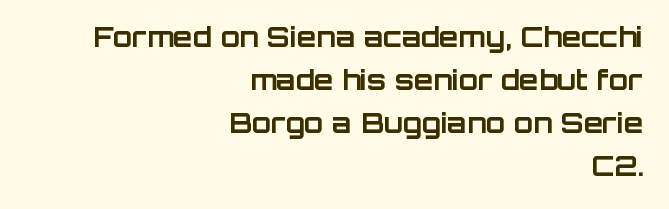
Q: Is the text bold? A: Yes.
Q: Is the text italic (slanted)? A: No, it is upright.
Q: Is the typeface a serif or a sans-serif typeface? A: Sans-serif.
Q: Is the text underlined? A: No.
Q: How is the paragraph aligned? A: Right-aligned.
Q: Is the spacing between letters normal or unusually wide? A: Normal.
Q: Is the spacing between lines tight, normal or loose? A: Normal.
Q: Width (condensed, normal, or wide)? A: Normal.
Q: Stroke contrast? A: Low.
Q: x-height? A: Large.
Q: Monospaced? A: No.
